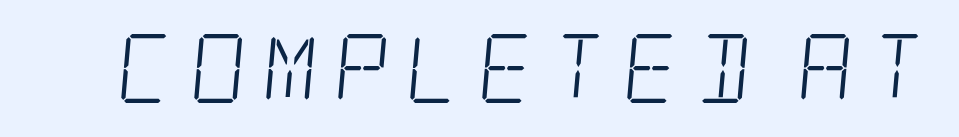
The image shows 69 px light, condensed serif type; set unusually wide letter spacing (+0.23 em), not underlined; low stroke contrast and a large x-height.
